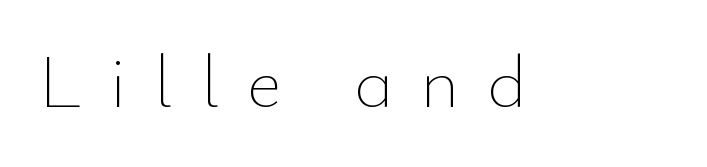
The image shows 75 px thin type, upright; set unusually wide letter spacing (+0.36 em), not underlined; low stroke contrast and a small x-height.
